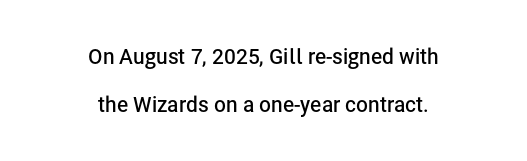
{"italic": "no", "bold": "semi", "underline": "no", "align": "center", "line_spacing": "loose", "line_spacing_ratio": 2.3, "letter_spacing": "normal", "letter_spacing_em": 0.0, "glyph_px": 21}
